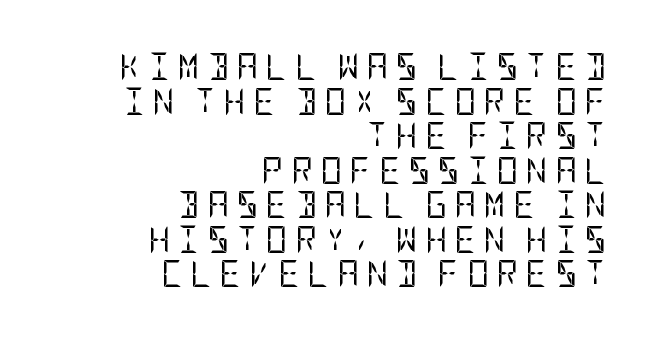
A bare baseline throughout the passage. Each line ends at the same right margin while the left side varies. Ordinary non-slanted type is in use. What's the leading like? Ordinary, nothing unusual.
